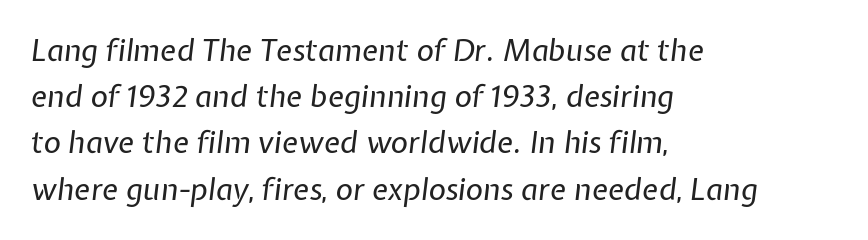
The image shows 30 px regular-weight type, italic (leaning right); set left-aligned, normal line spacing (1.54x), normal letter spacing, not underlined; low stroke contrast and a medium x-height.
